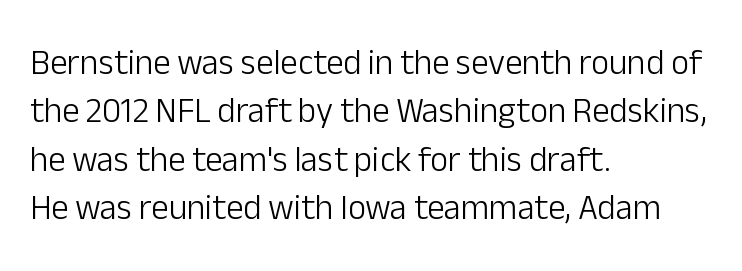
It's the straight-up-and-down kind of type. This sample has the flowing, uneven cadence of proportional lettering. The weight would be labelled regular, book, light, or lighter still. Nobody touched the tracking dial on this one.
